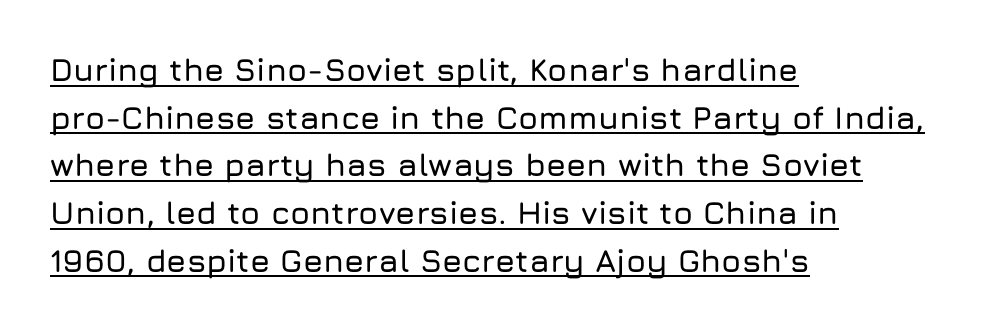
Q: Is the text italic (slanted)? A: No, it is upright.
Q: Is the typeface a serif or a sans-serif typeface? A: Sans-serif.
Q: Is the text underlined? A: Yes.
Q: How is the paragraph aligned? A: Left-aligned.
Q: Is the spacing between letters normal or unusually wide? A: Normal.
Q: Is the spacing between lines tight, normal or loose? A: Normal.
Q: Width (condensed, normal, or wide)? A: Normal.
Q: Stroke contrast? A: Low.
Q: x-height? A: Medium.
Q: Monospaced? A: No.
